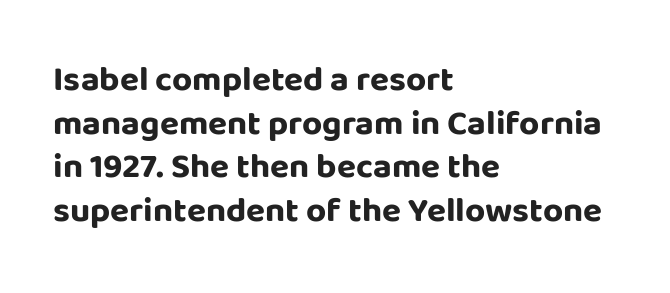
{"serif": "no", "italic": "no", "bold": "yes", "weight": "bold", "width": "normal", "stroke_contrast": "low", "x_height": "large", "monospaced": "no", "underline": "no", "align": "left", "line_spacing": "normal", "line_spacing_ratio": 1.25, "letter_spacing": "normal", "letter_spacing_em": 0.0, "glyph_px": 35}
